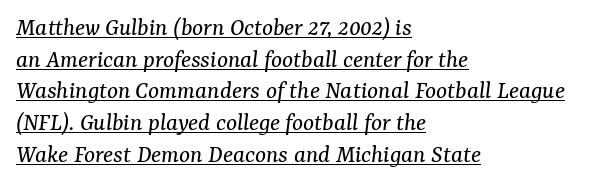
{"italic": "yes", "lean": "right", "slant_degrees": 7, "bold": "no", "underline": "yes", "align": "left", "line_spacing_ratio": 1.22, "letter_spacing": "normal", "letter_spacing_em": 0.0, "glyph_px": 26}
